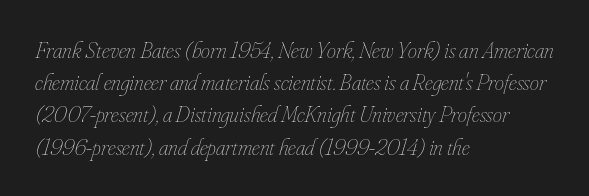
Designer's note — italics engaged. Observe the ordinary spacing: letters are neighbours, not strangers. The area under the type is left untouched. Reading down the block, your eye returns to a fixed left position each line.
